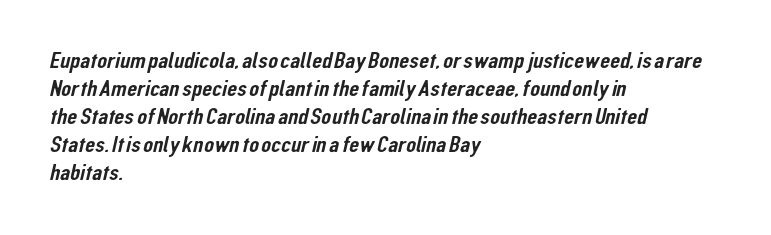
{"underline": "no", "align": "left", "line_spacing_ratio": 1.22, "letter_spacing": "normal", "letter_spacing_em": 0.0, "glyph_px": 23}
